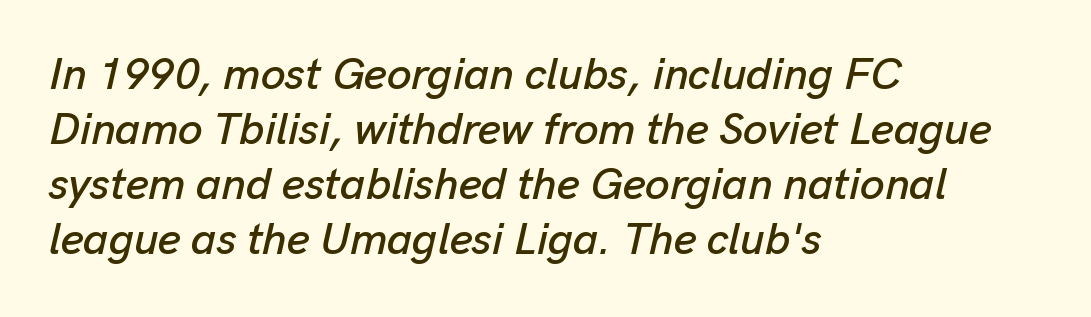
The image shows 44 px text type, italic (leaning right); set left-aligned, normal line spacing (1.25x), normal letter spacing, not underlined; low stroke contrast and a medium x-height.
